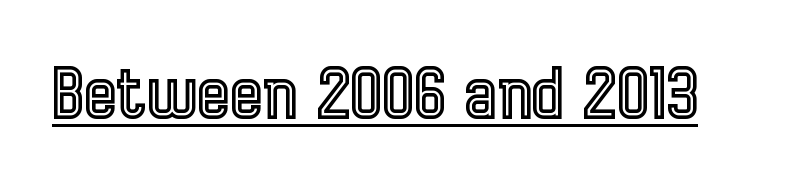
{"italic": "no", "width": "condensed", "x_height": "medium", "monospaced": "no", "underline": "yes", "letter_spacing": "normal", "letter_spacing_em": 0.0, "glyph_px": 69}
